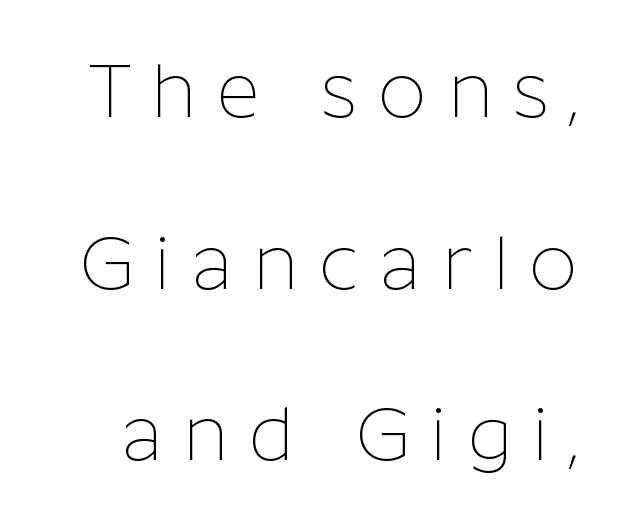
The image shows 75 px thin sans-serif type, upright; set loose line spacing (2.29x), unusually wide letter spacing (+0.28 em), not underlined; low stroke contrast and a medium x-height.
